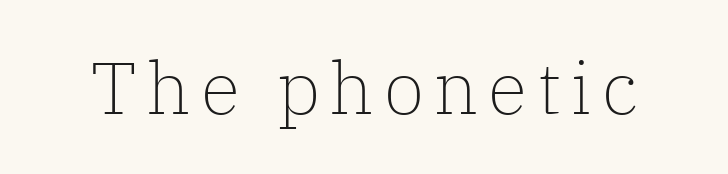
The image shows 73 px light serif type, upright; set not underlined; low stroke contrast and a medium x-height.
